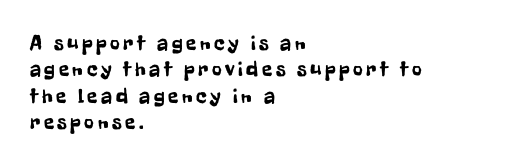
The image shows 21 px text type, upright; set left-aligned, normal line spacing (1.26x), not underlined.
